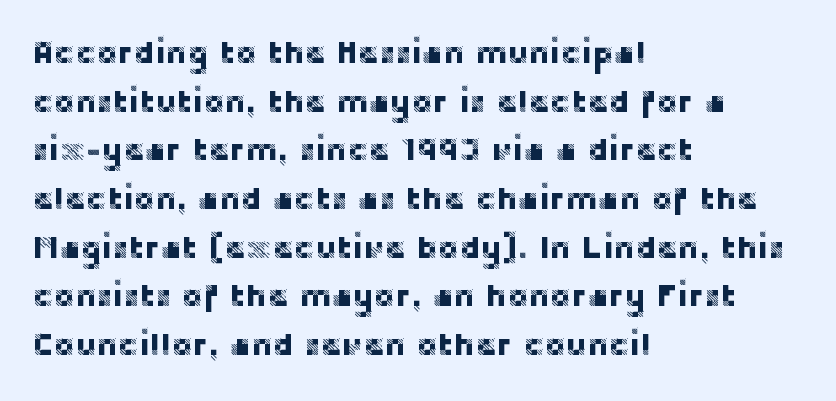
Reading down the column, the eye jumps a familiar distance to each next line. The type is set solid horizontally, with unmodified tracking. The font family rendered here belongs to the sans-serif group. The words here are not underlined. Characters remain perfectly vertical along every line. The passage shown is typed in a proportional face where columns would drift.
